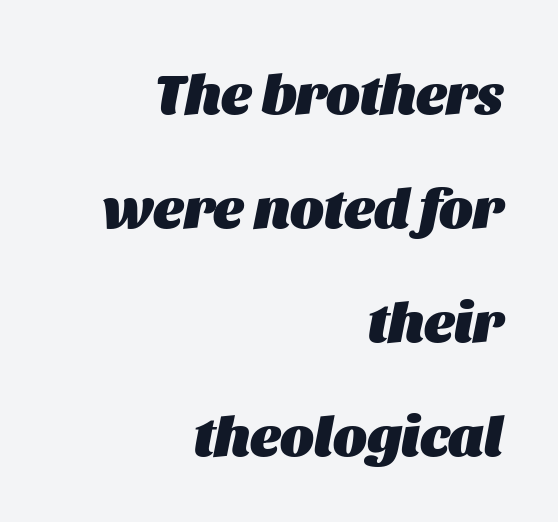
{"italic": "yes", "lean": "right", "slant_degrees": 11, "bold": "yes", "weight": "heavy", "width": "normal", "stroke_contrast": "medium", "x_height": "large", "monospaced": "no", "underline": "no", "align": "right", "line_spacing": "loose", "line_spacing_ratio": 2.0, "letter_spacing": "normal", "letter_spacing_em": 0.0, "glyph_px": 57}
